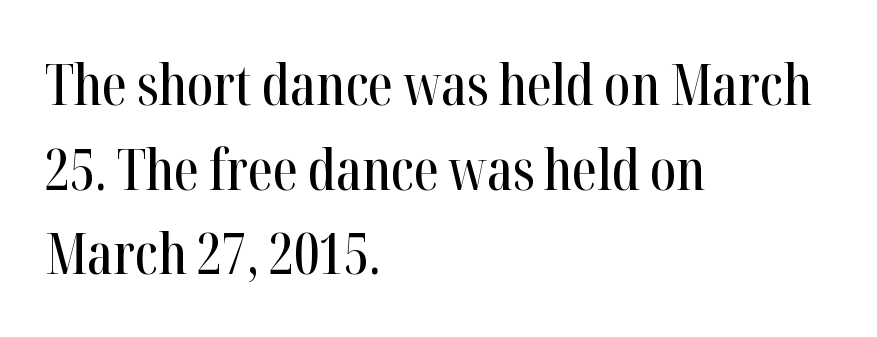
This sample is left-justified, so line endings fall wherever the words run out. Little horizontal feet cap the strokes, marking this as serif type. Vertical strokes here are truly vertical. A typesetter would call this leading conventional body-copy spacing.
